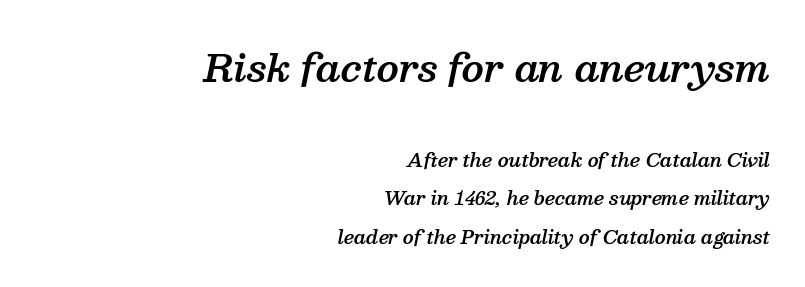
Q: Is the text bold? A: Semi-bold.
Q: Is the text italic (slanted)? A: Yes, it leans right by about 13 degrees.
Q: Is the typeface a serif or a sans-serif typeface? A: Serif.
Q: Is the text underlined? A: No.
Q: How is the paragraph aligned? A: Right-aligned.
Q: Is the spacing between letters normal or unusually wide? A: Normal.
Q: Is the spacing between lines tight, normal or loose? A: Loose.
Q: Which block of text is set in a larger size, the first (top) or the second (bottom)? A: The first (top) one.
Q: Width (condensed, normal, or wide)? A: Normal.
Q: Stroke contrast? A: Medium.
Q: x-height? A: Medium.
Q: Monospaced? A: No.
